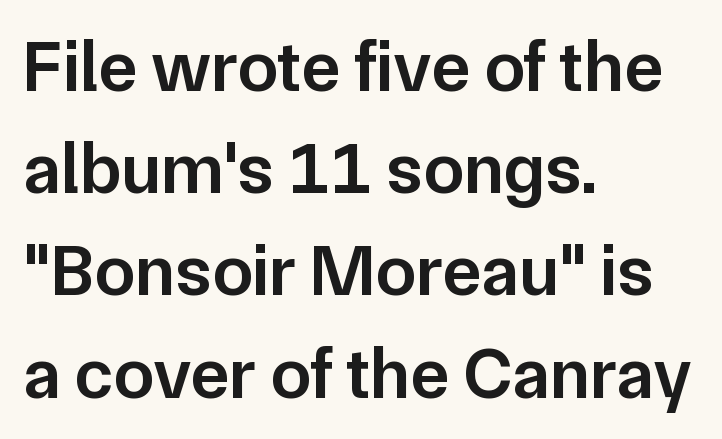
Q: Is the text bold? A: Semi-bold.
Q: Is the text italic (slanted)? A: No, it is upright.
Q: Is the typeface a serif or a sans-serif typeface? A: Sans-serif.
Q: Is the text underlined? A: No.
Q: How is the paragraph aligned? A: Left-aligned.
Q: Is the spacing between letters normal or unusually wide? A: Normal.
Q: Is the spacing between lines tight, normal or loose? A: Normal.
Q: Width (condensed, normal, or wide)? A: Normal.
Q: Stroke contrast? A: Low.
Q: x-height? A: Medium.
Q: Monospaced? A: No.
